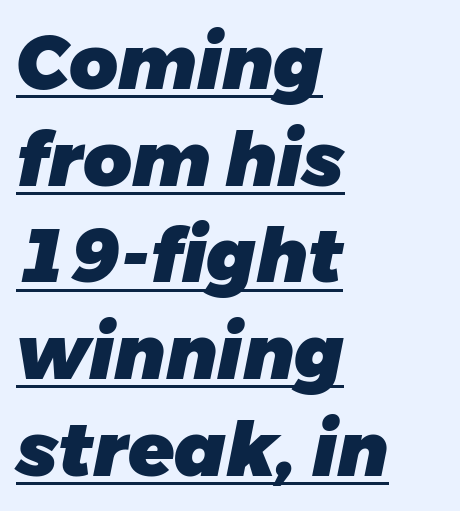
{"italic": "yes", "lean": "right", "slant_degrees": 11, "bold": "yes", "weight": "heavy", "width": "normal", "stroke_contrast": "low", "x_height": "medium", "monospaced": "no", "underline": "yes", "align": "left", "line_spacing": "normal", "line_spacing_ratio": 1.29, "letter_spacing": "normal", "letter_spacing_em": 0.0, "glyph_px": 75}
